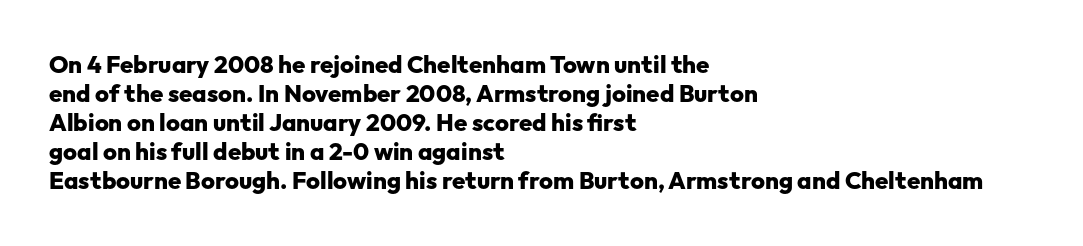
{"italic": "no", "bold": "yes", "underline": "no", "align": "left", "line_spacing_ratio": 1.21, "letter_spacing": "normal", "letter_spacing_em": 0.0, "glyph_px": 24}
